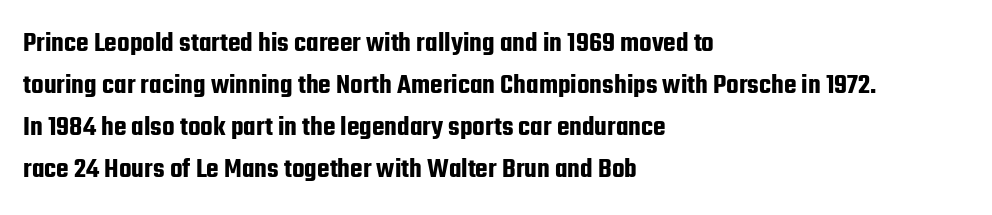
The image shows 29 px condensed sans-serif type, upright; set left-aligned, normal line spacing (1.45x), normal letter spacing, not underlined; low stroke contrast and a medium x-height.
